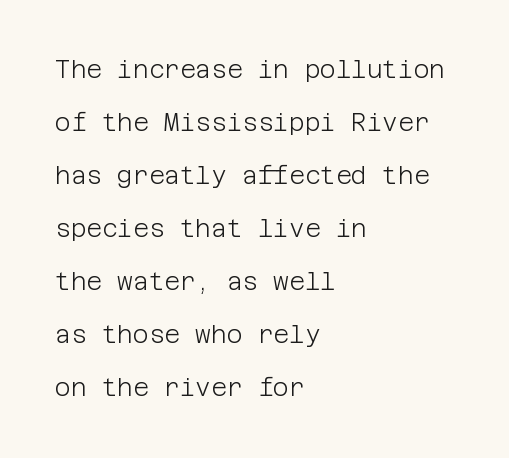
Q: Is the text bold? A: No.
Q: Is the text italic (slanted)? A: No, it is upright.
Q: Is the text underlined? A: No.
Q: How is the paragraph aligned? A: Left-aligned.
Q: Is the spacing between letters normal or unusually wide? A: Normal.
Q: Is the spacing between lines tight, normal or loose? A: Loose.
